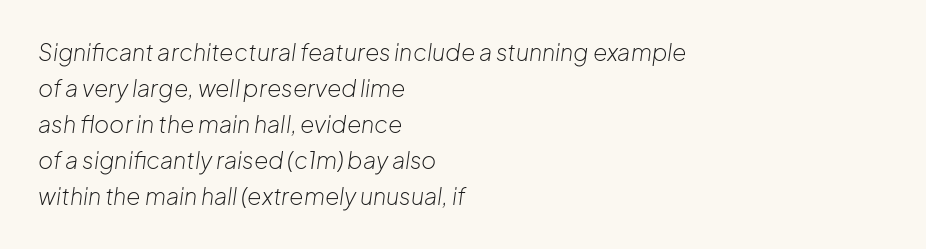
{"italic": "yes", "lean": "right", "slant_degrees": 8, "bold": "no", "underline": "no", "align": "left", "line_spacing": "normal", "line_spacing_ratio": 1.56, "letter_spacing": "normal", "letter_spacing_em": 0.0, "glyph_px": 23}
